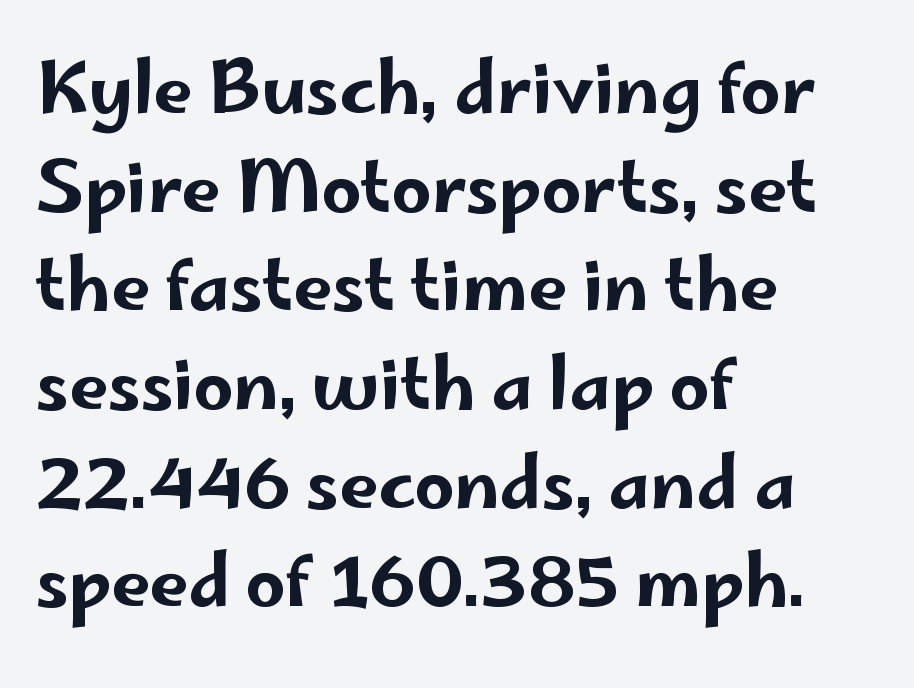
The image shows 70 px wide sans-serif type, upright; set left-aligned, normal line spacing (1.41x), normal letter spacing, not underlined; low stroke contrast and a small x-height.
